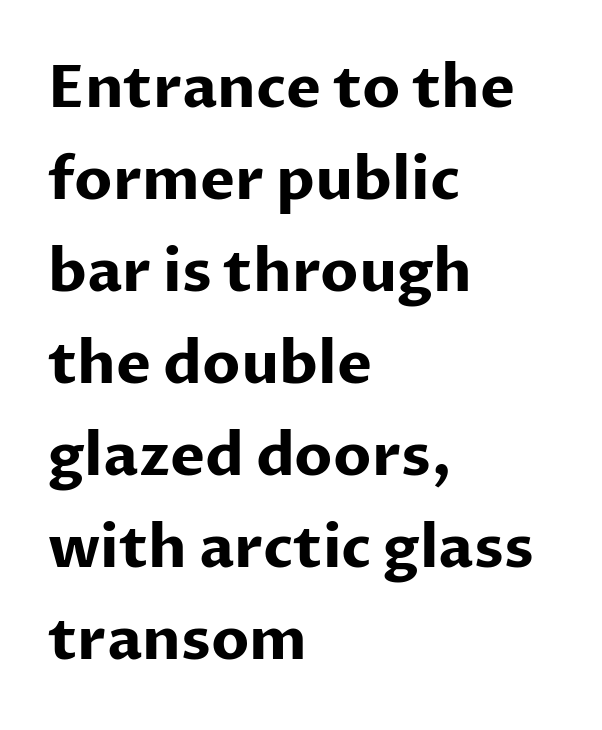
Is there much room between lines? A standard amount, neither cramped nor airy. The compositor pushed each line to the left boundary. Nothing sits at the stroke ends, so this counts as sans-serif. Typographic density is high because the face is bold.
